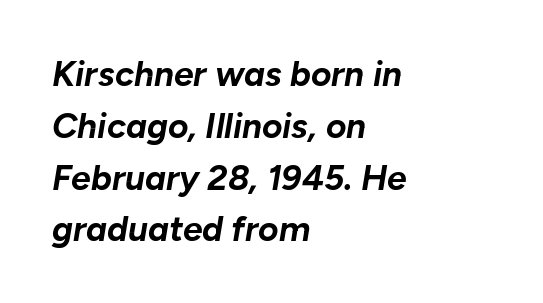
Q: Is the text bold? A: Yes.
Q: Is the text italic (slanted)? A: Yes, it leans right by about 10 degrees.
Q: Is the text underlined? A: No.
Q: How is the paragraph aligned? A: Left-aligned.
Q: Is the spacing between letters normal or unusually wide? A: Normal.
Q: Is the spacing between lines tight, normal or loose? A: Normal.
Q: Width (condensed, normal, or wide)? A: Normal.
Q: Stroke contrast? A: Low.
Q: x-height? A: Medium.
Q: Monospaced? A: No.
